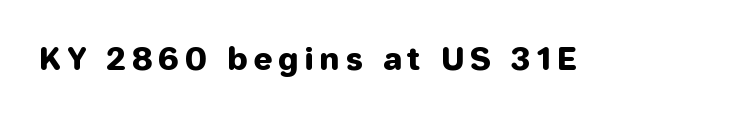
The image shows 31 px sans-serif type, upright; set unusually wide letter spacing (+0.21 em), not underlined; low stroke contrast and a medium x-height.
